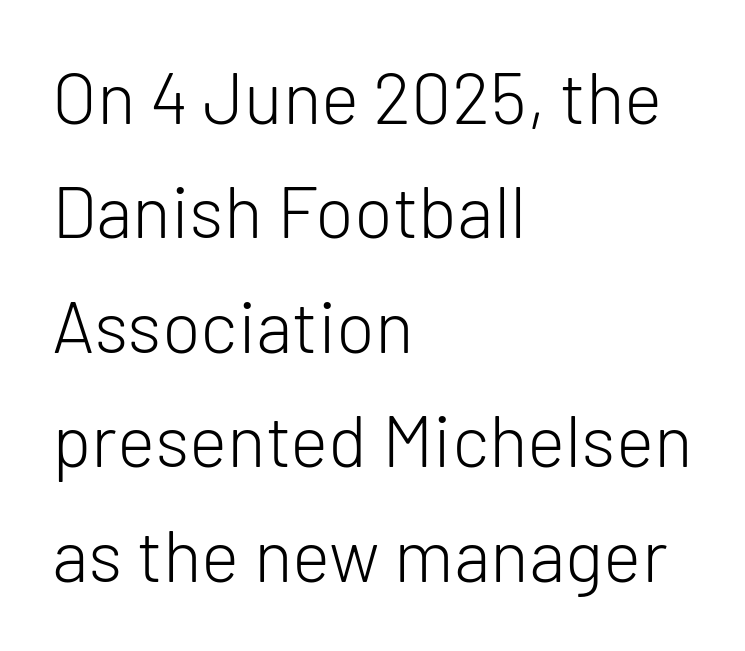
The image shows 72 px light sans-serif type, upright; set left-aligned, normal line spacing (1.59x), normal letter spacing, not underlined; low stroke contrast and a medium x-height.
